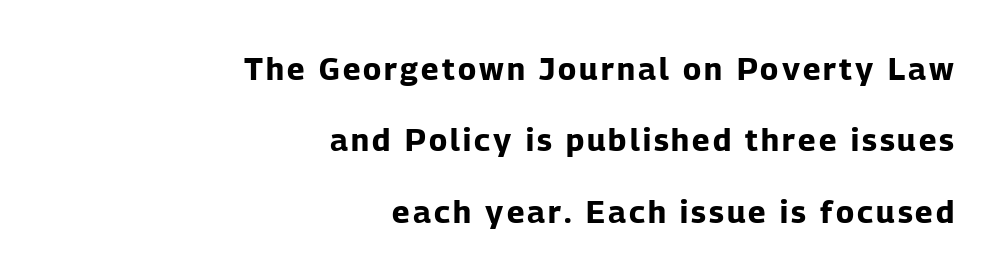
The image shows 31 px bold sans-serif type, upright; set right-aligned, loose line spacing (2.3x), not underlined; low stroke contrast and a medium x-height.
